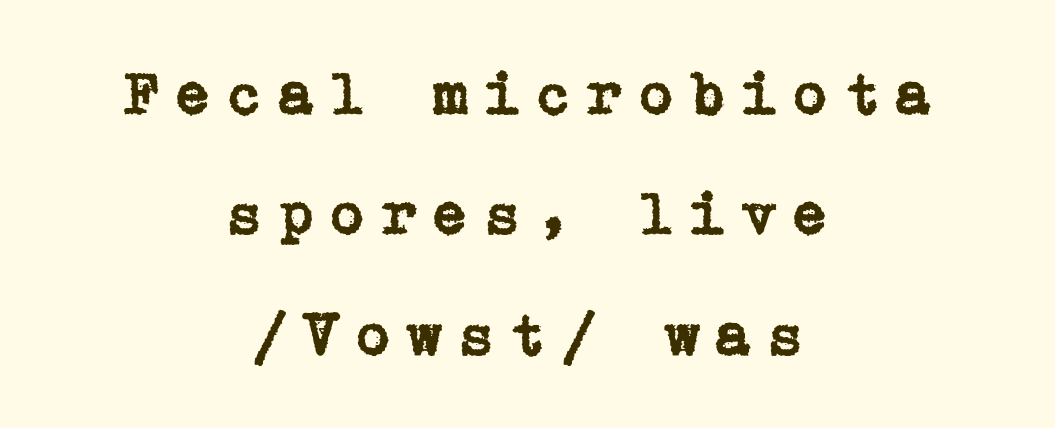
The image shows 62 px serif type, upright; set centered, loose line spacing (1.94x), unusually wide letter spacing (+0.21 em), not underlined; low stroke contrast and a medium x-height.
